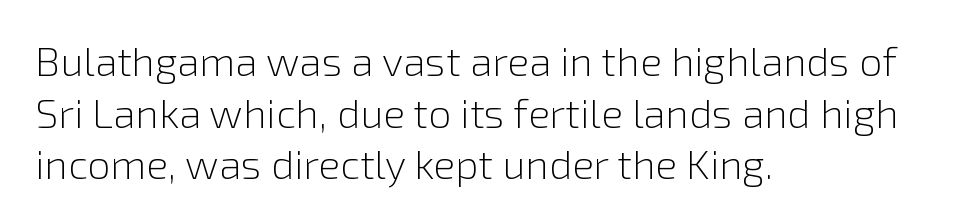
The image shows 41 px light sans-serif type, upright; set left-aligned, normal line spacing (1.26x), normal letter spacing, not underlined; low stroke contrast and a medium x-height.
